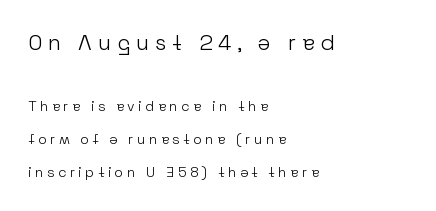
Q: Is the text bold? A: No.
Q: Is the text italic (slanted)? A: No, it is upright.
Q: Is the text underlined? A: No.
Q: How is the paragraph aligned? A: Left-aligned.
Q: Is the spacing between letters normal or unusually wide? A: Unusually wide.
Q: Is the spacing between lines tight, normal or loose? A: Loose.
Q: Which block of text is set in a larger size, the first (top) or the second (bottom)? A: The first (top) one.
